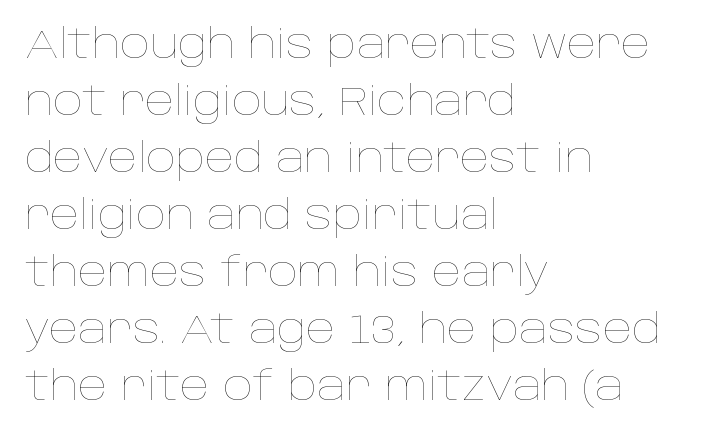
Compared with typical body copy, the letter spacing here is the same. Letters have the restrained weight of plain body copy at most. Honestly, the row spacing looks completely unremarkable. If you drew a ruler down the left edge, every line would touch it. Do the characters align in a grid? No, the font is proportional.
